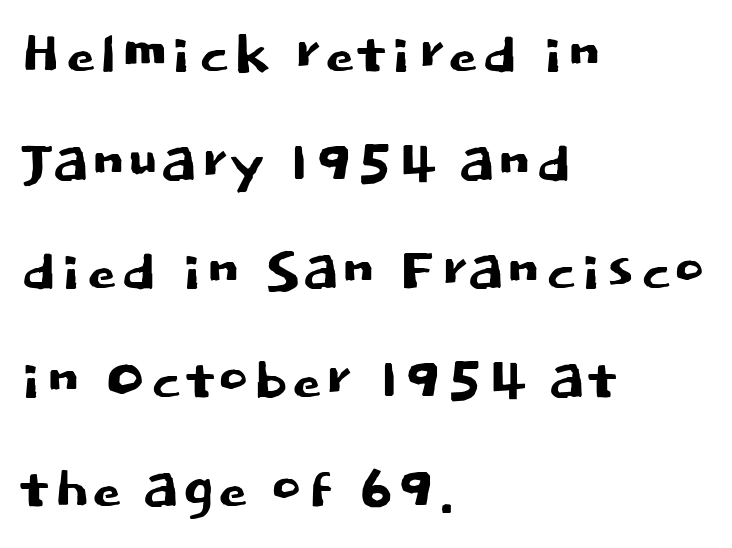
The image shows 76 px sans-serif type, upright; set left-aligned, normal line spacing (1.43x), normal letter spacing, not underlined; low stroke contrast and a large x-height.
